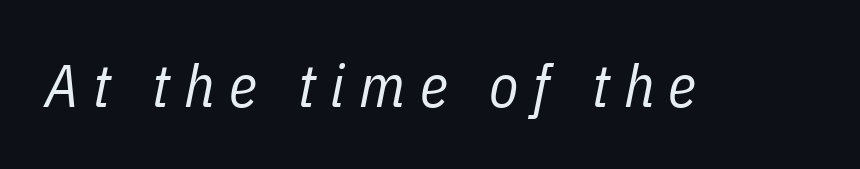
The image shows 60 px regular-weight, condensed type, italic (leaning right); set unusually wide letter spacing (+0.24 em), not underlined; low stroke contrast and a medium x-height.
